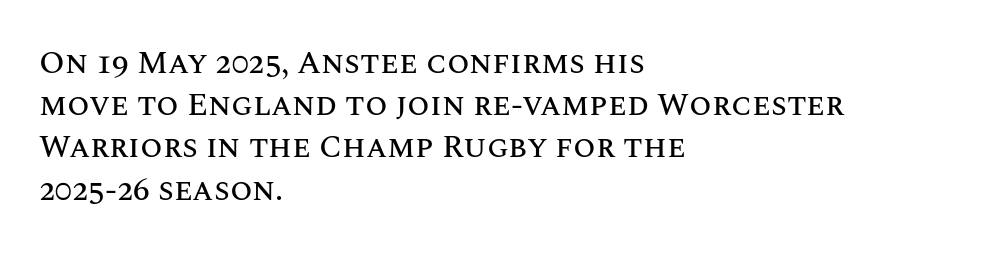
These lines sit exactly where default settings would place them. How are the letters spaced? Ordinarily, with no added tracking. You can tell it's not italic because the verticals are truly vertical. The paragraph has a hard left edge and a soft right edge. Type without underlining.
